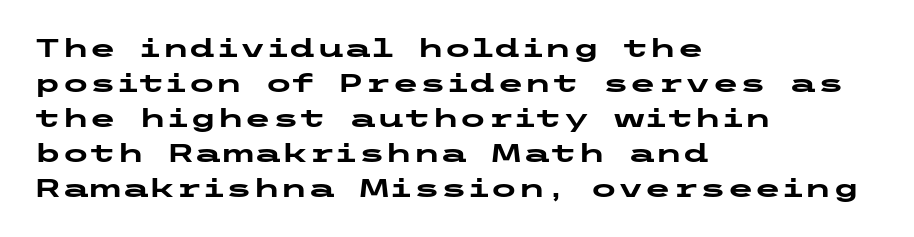
The image shows 25 px bold type, upright; set left-aligned, normal line spacing (1.4x), normal letter spacing, not underlined.
